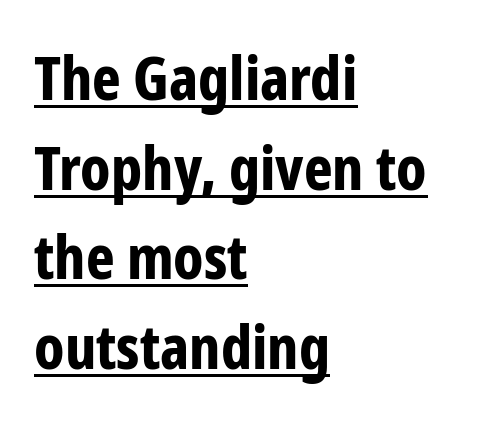
The image shows 61 px bold, condensed sans-serif type, upright; set left-aligned, normal line spacing (1.47x), normal letter spacing, underlined; low stroke contrast and a medium x-height.
